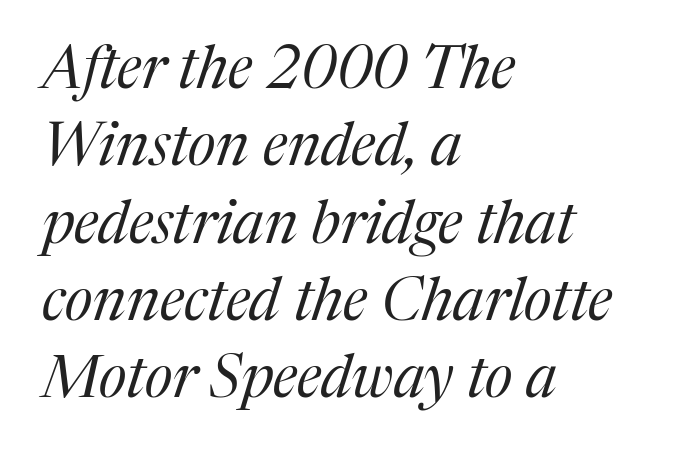
{"serif": "yes", "italic": "yes", "lean": "right", "slant_degrees": 17, "bold": "no", "weight": "regular", "width": "normal", "stroke_contrast": "medium", "x_height": "medium", "monospaced": "no", "underline": "no", "align": "left", "line_spacing": "normal", "line_spacing_ratio": 1.31, "letter_spacing": "normal", "letter_spacing_em": 0.0, "glyph_px": 59}
